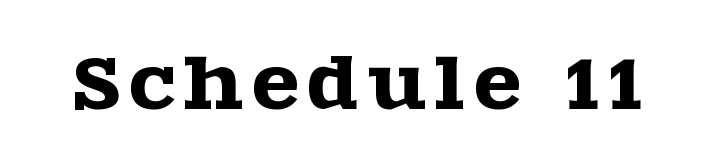
A typesetter would mark this as roman, not italic. The rendering uses natural spacing where letterforms have individual widths. Is this a sans? No — the strokes have serifs. The glyphs are unaccompanied by any horizontal stroke below them.
